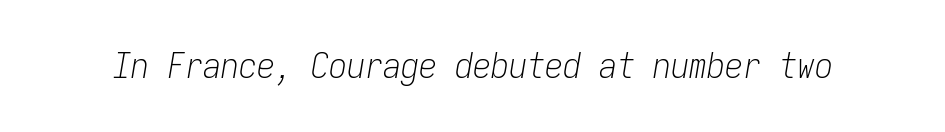
{"italic": "yes", "lean": "right", "slant_degrees": 9, "bold": "no", "weight": "light", "width": "condensed", "stroke_contrast": "low", "x_height": "medium", "monospaced": "yes", "underline": "no", "letter_spacing": "normal", "letter_spacing_em": 0.0, "glyph_px": 36}
